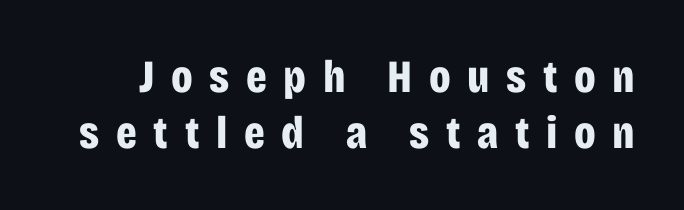
Q: Is the text bold? A: Yes.
Q: Is the text italic (slanted)? A: No, it is upright.
Q: Is the typeface a serif or a sans-serif typeface? A: Sans-serif.
Q: Is the text underlined? A: No.
Q: Is the spacing between letters normal or unusually wide? A: Unusually wide.
Q: Width (condensed, normal, or wide)? A: Condensed.
Q: Stroke contrast? A: Low.
Q: x-height? A: Large.
Q: Monospaced? A: No.
